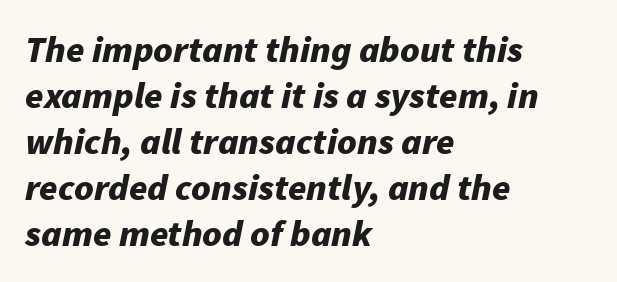
{"italic": "yes", "lean": "right", "slant_degrees": 11, "bold": "yes", "weight": "bold", "width": "normal", "stroke_contrast": "low", "x_height": "medium", "monospaced": "no", "underline": "no", "align": "left", "line_spacing_ratio": 1.24, "letter_spacing": "normal", "letter_spacing_em": 0.0, "glyph_px": 37}
